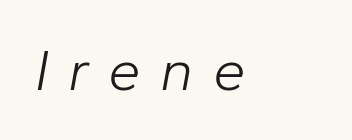
Is the type slanted? Yes — the strokes lean at a clear angle. The typesetting does not lean heavy: it is not bold. The strip under each line holds only bare page. The letters advance in unequal steps, a hallmark of proportional type.
